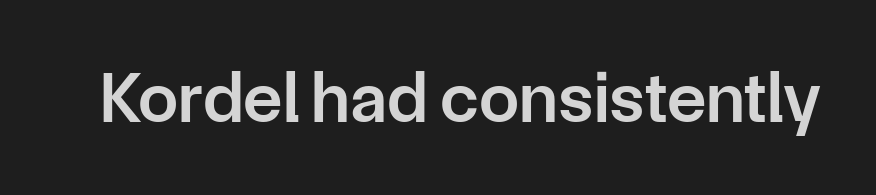
{"serif": "no", "italic": "no", "bold": "semi", "weight": "semibold", "width": "normal", "stroke_contrast": "low", "x_height": "medium", "monospaced": "no", "underline": "no", "letter_spacing": "normal", "letter_spacing_em": 0.0, "glyph_px": 72}
